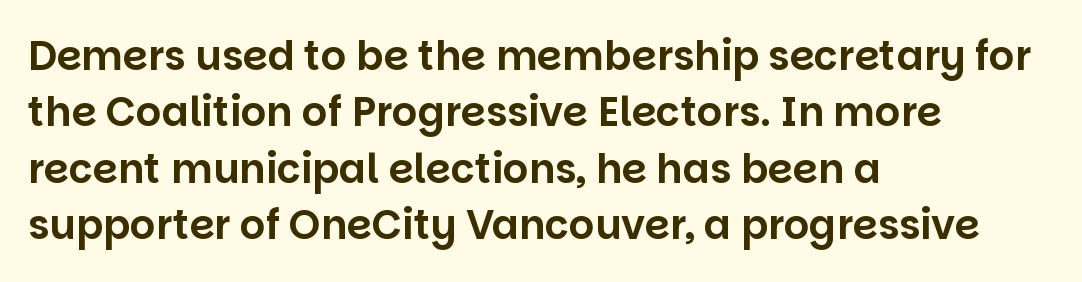
{"serif": "no", "italic": "no", "width": "normal", "stroke_contrast": "low", "x_height": "large", "monospaced": "no", "underline": "no", "align": "left", "line_spacing": "normal", "line_spacing_ratio": 1.41, "letter_spacing": "normal", "letter_spacing_em": 0.0, "glyph_px": 40}
